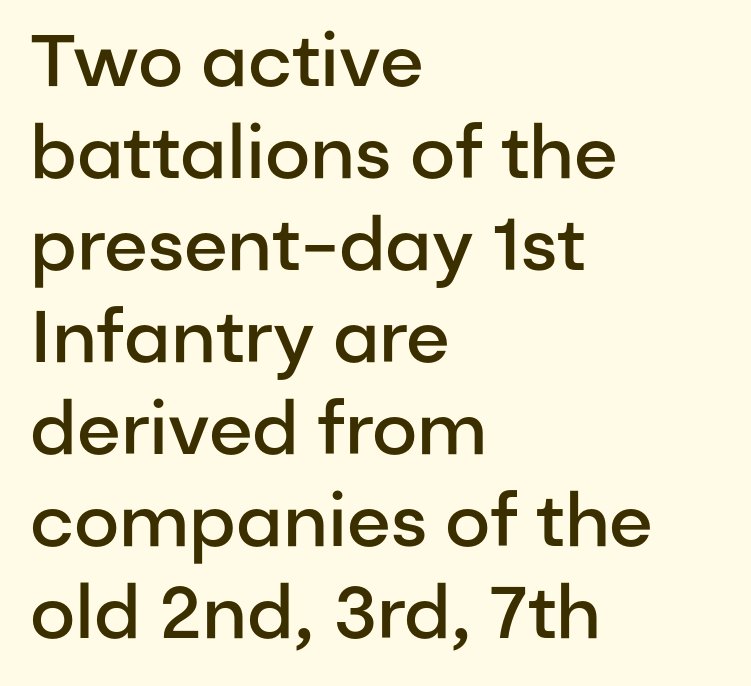
Q: Is the text bold? A: Semi-bold.
Q: Is the text italic (slanted)? A: No, it is upright.
Q: Is the typeface a serif or a sans-serif typeface? A: Sans-serif.
Q: Is the text underlined? A: No.
Q: How is the paragraph aligned? A: Left-aligned.
Q: Is the spacing between letters normal or unusually wide? A: Normal.
Q: Is the spacing between lines tight, normal or loose? A: Normal.
Q: Width (condensed, normal, or wide)? A: Normal.
Q: Stroke contrast? A: Low.
Q: x-height? A: Medium.
Q: Monospaced? A: No.
